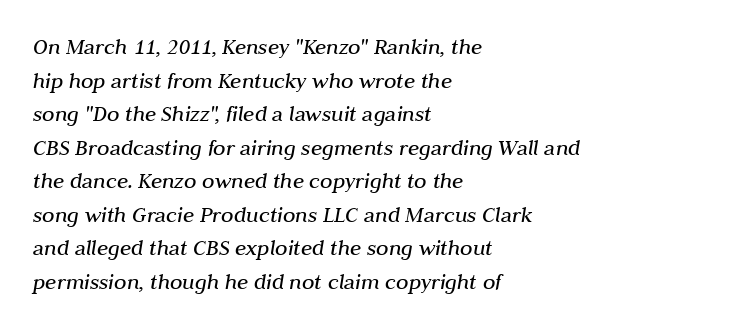
{"italic": "yes", "lean": "right", "slant_degrees": 10, "bold": "no", "underline": "no", "align": "left", "line_spacing": "normal", "line_spacing_ratio": 1.46, "letter_spacing": "normal", "letter_spacing_em": 0.0, "glyph_px": 23}
